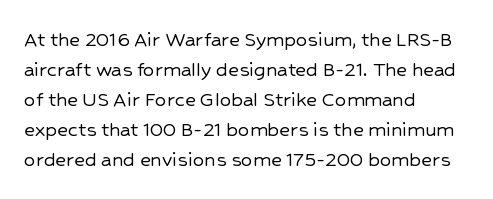
Q: Is the text italic (slanted)? A: No, it is upright.
Q: Is the text underlined? A: No.
Q: How is the paragraph aligned? A: Left-aligned.
Q: Is the spacing between letters normal or unusually wide? A: Normal.
Q: Is the spacing between lines tight, normal or loose? A: Normal.
